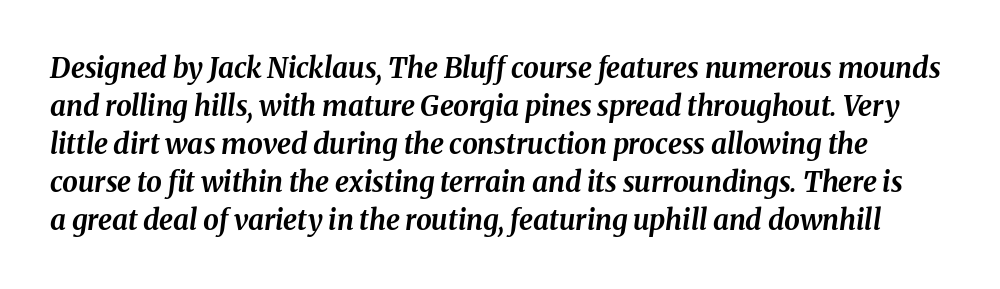
The image shows 28 px bold type, italic (leaning right); set normal line spacing (1.36x), normal letter spacing, not underlined; medium stroke contrast and a medium x-height.
